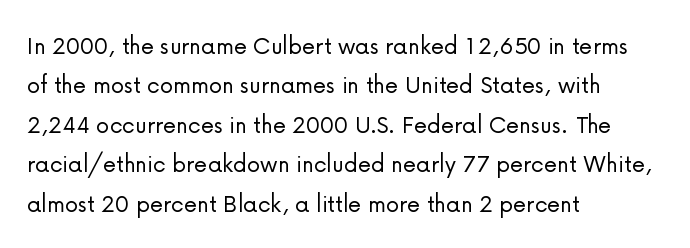
{"italic": "no", "bold": "no", "underline": "no", "align": "left", "line_spacing": "normal", "line_spacing_ratio": 1.46, "letter_spacing": "normal", "letter_spacing_em": 0.0, "glyph_px": 27}
